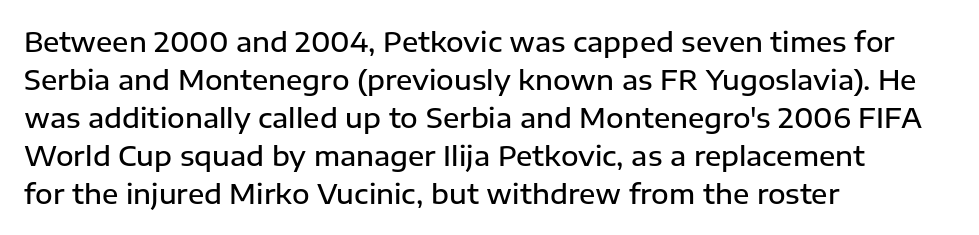
The image shows 27 px text type, upright; set left-aligned, normal line spacing (1.41x), normal letter spacing, not underlined.
